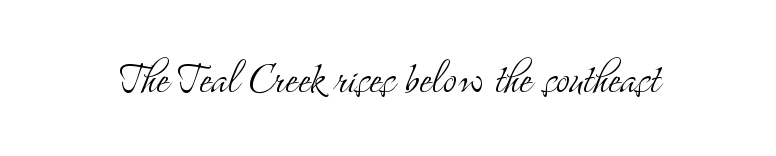
{"serif": "yes", "bold": "no", "weight": "light", "width": "condensed", "stroke_contrast": "medium", "x_height": "small", "monospaced": "no", "underline": "no", "letter_spacing": "normal", "letter_spacing_em": 0.0, "glyph_px": 53}
